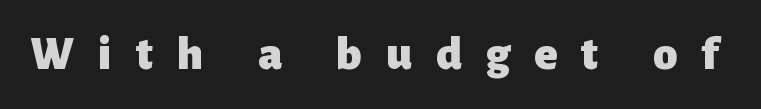
Q: Is the text bold? A: Yes.
Q: Is the text italic (slanted)? A: No, it is upright.
Q: Is the typeface a serif or a sans-serif typeface? A: Sans-serif.
Q: Is the text underlined? A: No.
Q: Is the spacing between letters normal or unusually wide? A: Unusually wide.
Q: Width (condensed, normal, or wide)? A: Normal.
Q: Stroke contrast? A: Low.
Q: x-height? A: Medium.
Q: Monospaced? A: No.
